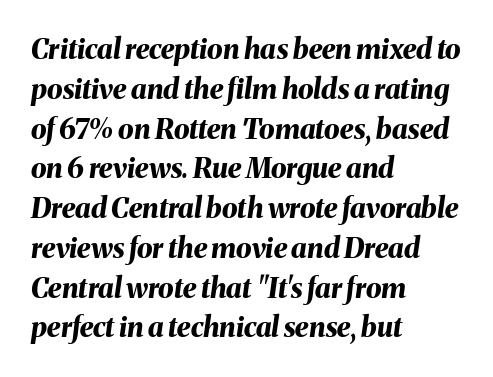
Anything drawn beneath the words? Only blank space. The rendering keeps characters at their native spacing. These words are printed bold, with thick strokes throughout. These lines sit exactly where default settings would place them. An italicized treatment has been applied to the whole sample.
